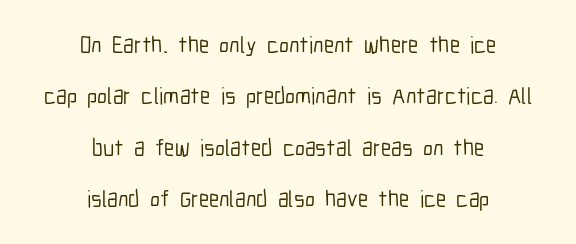
The text block is weighted toward neither margin, spreading evenly from the middle. A typesetter would call this zero additional tracking. You could fit nearly another row in the gap between these rows. Nobody drew a line under any word here.
